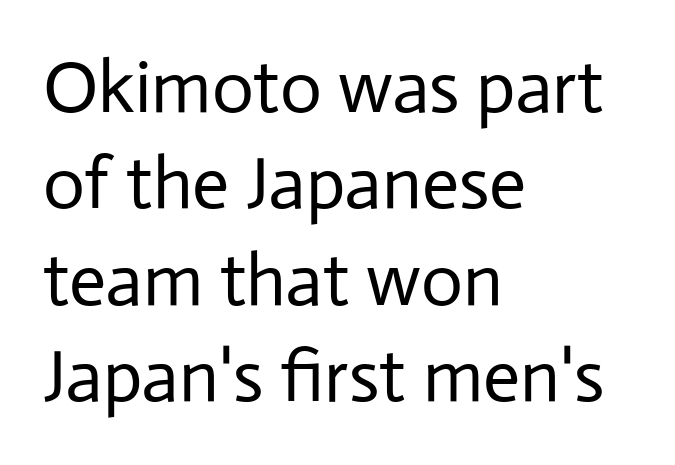
{"serif": "no", "italic": "no", "bold": "no", "weight": "regular", "width": "normal", "stroke_contrast": "low", "x_height": "medium", "monospaced": "no", "underline": "no", "align": "left", "line_spacing": "normal", "line_spacing_ratio": 1.32, "letter_spacing": "normal", "letter_spacing_em": 0.0, "glyph_px": 73}
